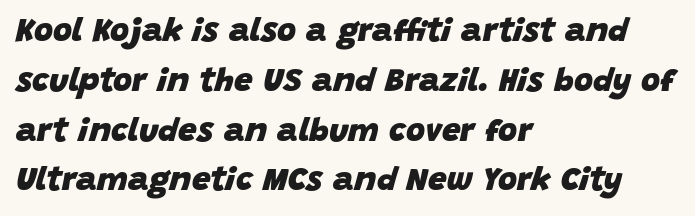
{"italic": "yes", "lean": "right", "slant_degrees": 15, "bold": "yes", "weight": "heavy", "width": "normal", "stroke_contrast": "low", "x_height": "large", "monospaced": "no", "underline": "no", "align": "left", "line_spacing": "normal", "line_spacing_ratio": 1.51, "letter_spacing": "normal", "letter_spacing_em": 0.0, "glyph_px": 33}
